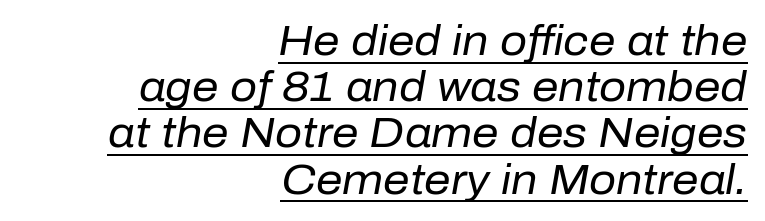
The image shows 42 px regular-weight type, italic (leaning right); set right-aligned, tight line spacing (1.1x), normal letter spacing, underlined; low stroke contrast and a medium x-height.
